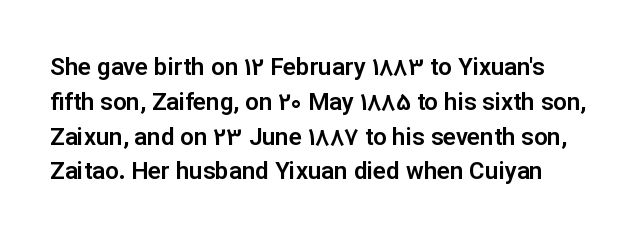
Style check: upright. The string is rendered with underlining switched off. Does extra space separate the letters? No, they use regular spacing. The line-height multiplier appears to be the usual default.
